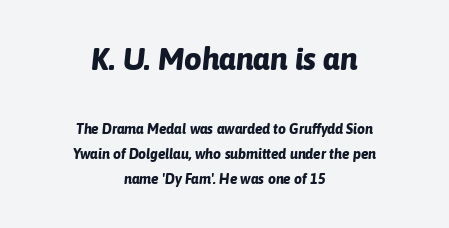
Summary of weight: heavy, a full bold. The space directly below the letters is spotless. How are the letters spaced? Ordinarily, with no added tracking. The rendering uses natural spacing where letterforms have individual widths. Alignment: centered. Yep, that's italic — everything's leaning.
